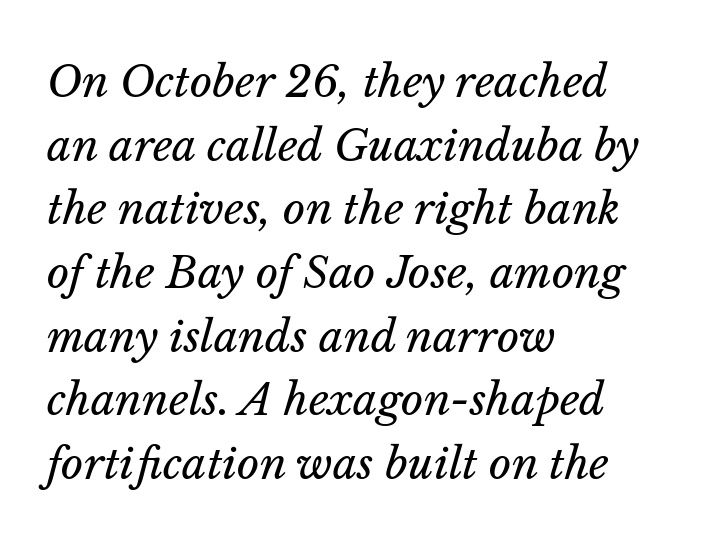
The image shows 43 px regular-weight type, italic (leaning right); set left-aligned, normal line spacing (1.48x), normal letter spacing, not underlined; low stroke contrast and a medium x-height.
